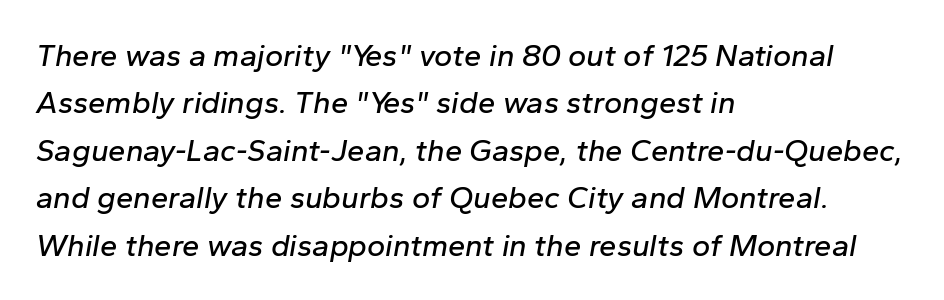
The image shows 31 px text type, italic (leaning right); set left-aligned, normal line spacing (1.53x), normal letter spacing, not underlined; low stroke contrast and a medium x-height.
